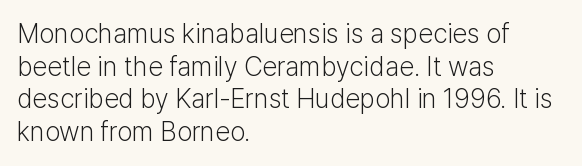
The image shows 27 px text type, upright; set left-aligned, line spacing 1.21x, normal letter spacing, not underlined.
